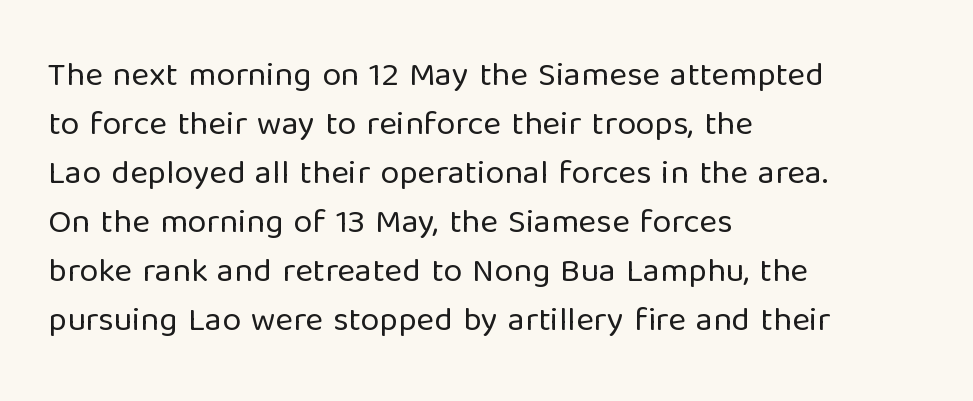
Only glyphs here, with clear space below each row. This reads as an unemphasized weight, regular at the heaviest. The typography opts for an upright posture over an oblique one. You could not count columns in this text — the font is proportionally spaced. The rows are spaced the way most documents space them. Each word holds together tightly as a unit, with standard inter-letter gaps.
